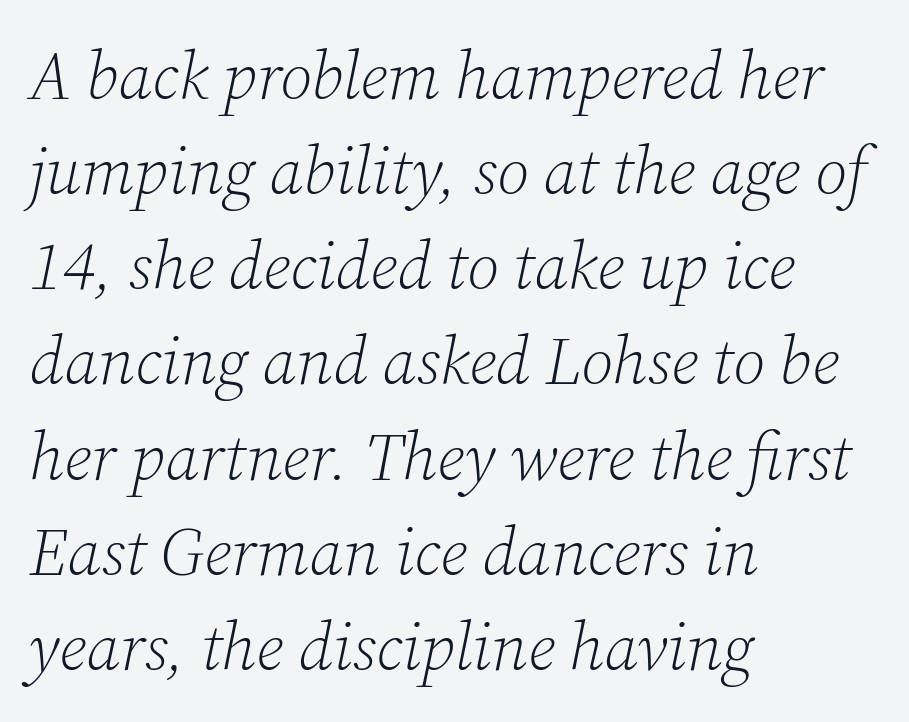
Q: Is the text bold? A: No.
Q: Is the text italic (slanted)? A: Yes, it leans right by about 12 degrees.
Q: Is the typeface a serif or a sans-serif typeface? A: Serif.
Q: Is the text underlined? A: No.
Q: How is the paragraph aligned? A: Left-aligned.
Q: Is the spacing between letters normal or unusually wide? A: Normal.
Q: Is the spacing between lines tight, normal or loose? A: Normal.
Q: Width (condensed, normal, or wide)? A: Normal.
Q: Stroke contrast? A: Low.
Q: x-height? A: Medium.
Q: Monospaced? A: No.
